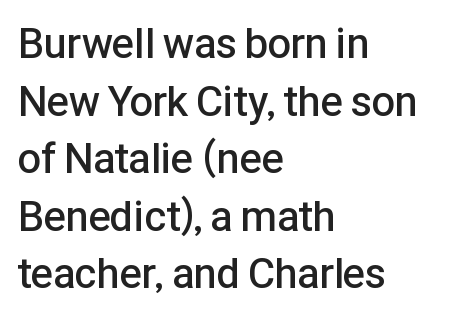
The image shows 42 px semibold sans-serif type, upright; set left-aligned, normal line spacing (1.37x), normal letter spacing, not underlined; low stroke contrast and a medium x-height.
